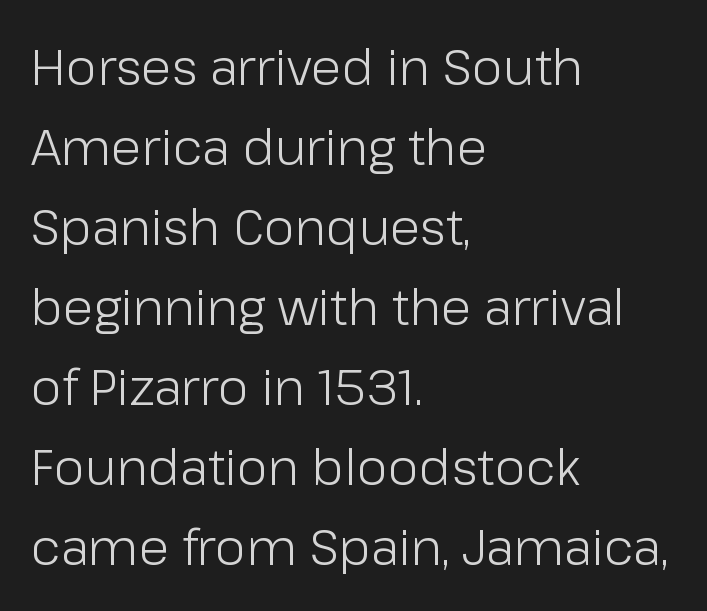
Q: Is the text bold? A: No.
Q: Is the text italic (slanted)? A: No, it is upright.
Q: Is the typeface a serif or a sans-serif typeface? A: Sans-serif.
Q: Is the text underlined? A: No.
Q: How is the paragraph aligned? A: Left-aligned.
Q: Is the spacing between letters normal or unusually wide? A: Normal.
Q: Is the spacing between lines tight, normal or loose? A: Normal.
Q: Width (condensed, normal, or wide)? A: Normal.
Q: Stroke contrast? A: Low.
Q: x-height? A: Medium.
Q: Monospaced? A: No.
